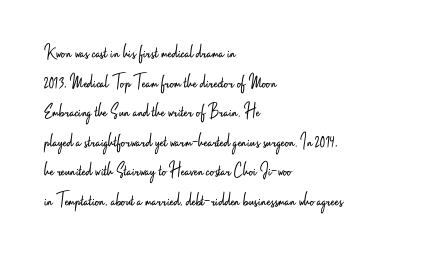
Compared with a typical body face, this is equally light or lighter still. The line texture is even and compact thanks to regular tracking. The space directly below the letters is spotless.
